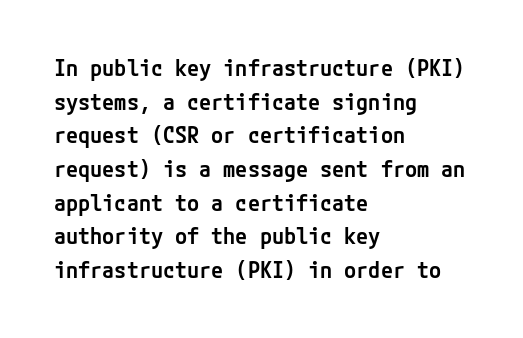
Every character sits straight up, as roman type does. Does extra space separate the letters? No, they use regular spacing. A somewhat darkened texture: the type is semibold rather than bold. A typesetter would call this leading conventional body-copy spacing.
